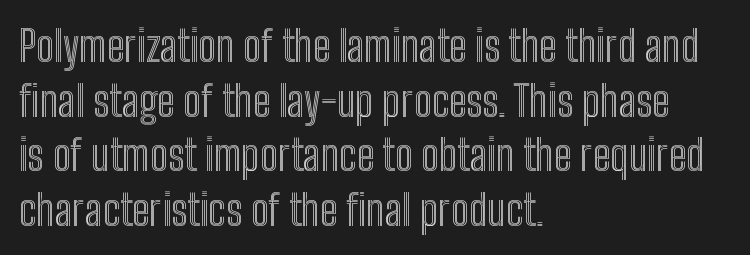
Q: Is the text italic (slanted)? A: No, it is upright.
Q: Is the text underlined? A: No.
Q: How is the paragraph aligned? A: Left-aligned.
Q: Is the spacing between letters normal or unusually wide? A: Normal.
Q: Is the spacing between lines tight, normal or loose? A: Normal.
Q: Width (condensed, normal, or wide)? A: Condensed.
Q: x-height? A: Medium.
Q: Monospaced? A: No.
